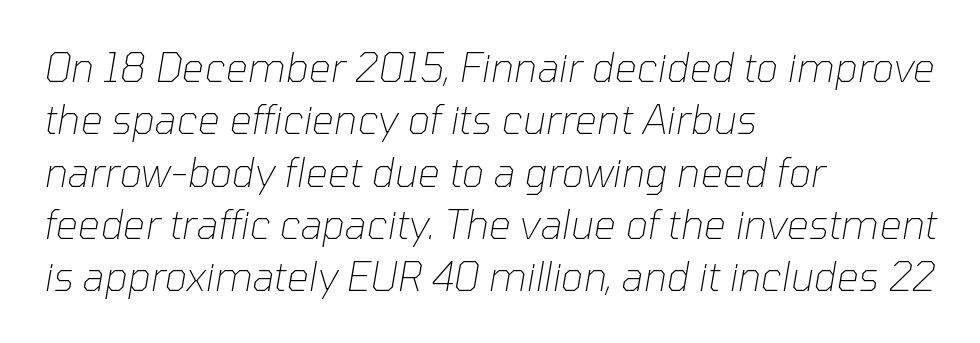
Vertical spacing — default. Counters stay open thanks to moderate or lighter strokes. You could not count columns in this text — the font is proportionally spaced. The typesetter chose a ragged-right arrangement here. The strip under each line holds only bare page. There is no visible air inserted between adjacent glyphs.
